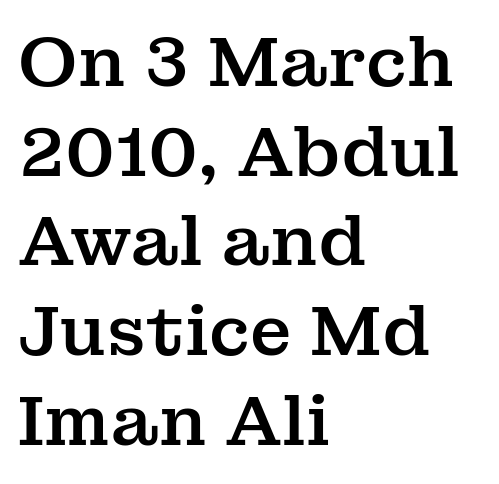
The paragraph shown leans on its left margin. Italic: no, the glyphs are upright roman. Glyph-to-glyph distance matches everyday printed text. A typesetter would call this proportional, since set widths differ per character. The passage shown is not underscored anywhere. A typesetter would call this leading conventional body-copy spacing.
